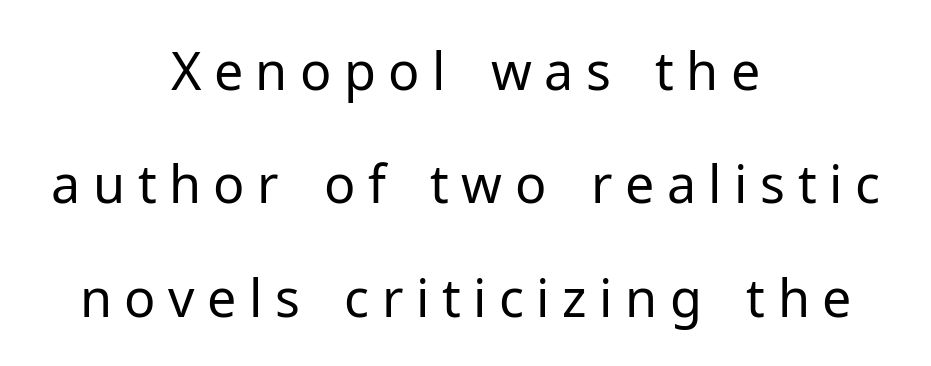
Q: Is the text bold? A: No.
Q: Is the text italic (slanted)? A: No, it is upright.
Q: Is the typeface a serif or a sans-serif typeface? A: Sans-serif.
Q: Is the text underlined? A: No.
Q: How is the paragraph aligned? A: Centered.
Q: Is the spacing between letters normal or unusually wide? A: Unusually wide.
Q: Is the spacing between lines tight, normal or loose? A: Loose.
Q: Width (condensed, normal, or wide)? A: Normal.
Q: Stroke contrast? A: Low.
Q: x-height? A: Medium.
Q: Monospaced? A: No.
